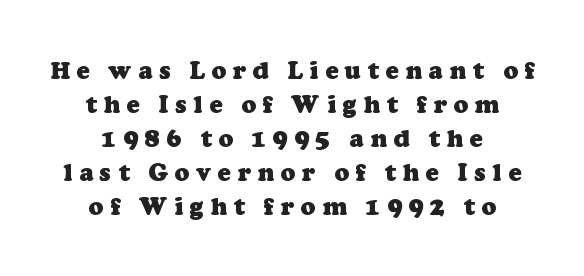
Reading down the column, the eye jumps a familiar distance to each next line. Notice how the passage keeps no hard edge, just a central spine. No word sits above an underline. Students, this is bold: see how much ink each stroke carries. The tracking jumps out immediately: characters are airy and widely separated.
